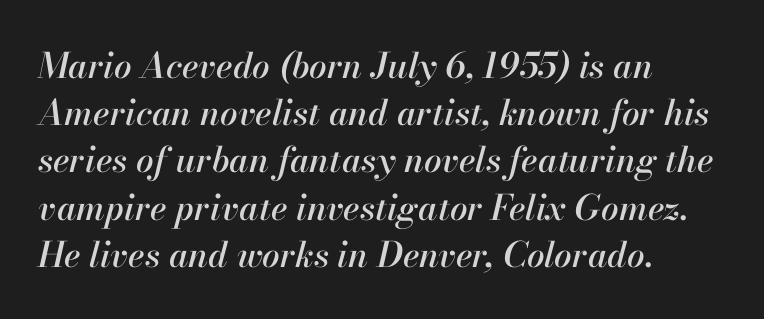
Q: Is the text italic (slanted)? A: Yes, it leans right by about 13 degrees.
Q: Is the text underlined? A: No.
Q: How is the paragraph aligned? A: Left-aligned.
Q: Is the spacing between letters normal or unusually wide? A: Normal.
Q: Is the spacing between lines tight, normal or loose? A: Normal.
Q: Width (condensed, normal, or wide)? A: Normal.
Q: Stroke contrast? A: High.
Q: x-height? A: Small.
Q: Monospaced? A: No.
